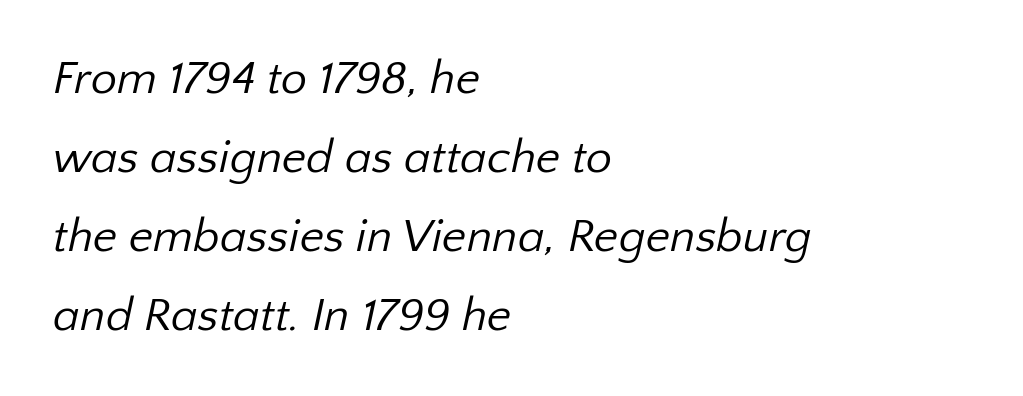
Q: Is the text bold? A: No.
Q: Is the typeface a serif or a sans-serif typeface? A: Sans-serif.
Q: Is the text underlined? A: No.
Q: How is the paragraph aligned? A: Left-aligned.
Q: Is the spacing between letters normal or unusually wide? A: Normal.
Q: Is the spacing between lines tight, normal or loose? A: Normal.
Q: Width (condensed, normal, or wide)? A: Normal.
Q: Stroke contrast? A: Low.
Q: x-height? A: Medium.
Q: Monospaced? A: No.
